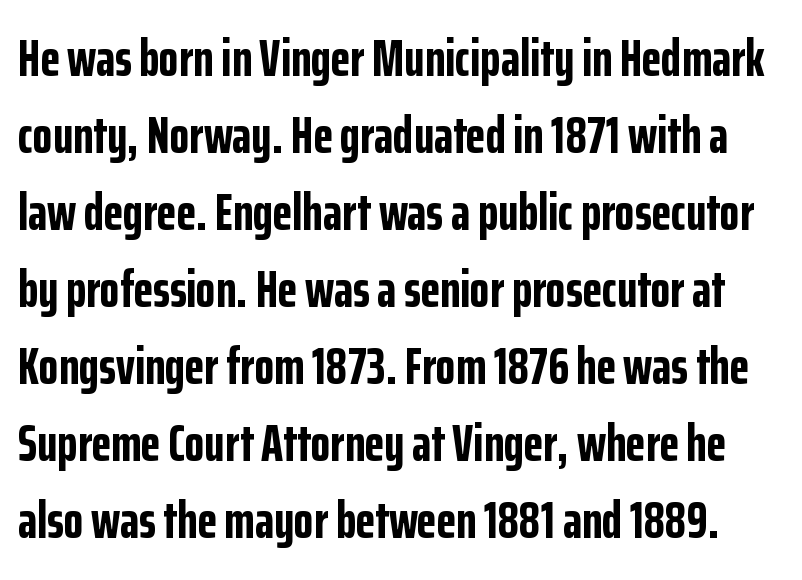
Grotesque or geometric, the face here clearly has no serifs. Baseline-to-baseline distance is the conventional proportion of letter height. Students, this is bold: see how much ink each stroke carries. You can tell it's not italic because the verticals are truly vertical. The tracking reads as untouched default to a designer's eye. A typesetter would call this proportional, since set widths differ per character.
